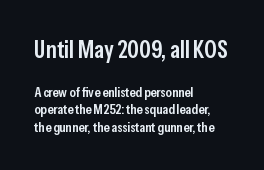
Decoration check: the copy has no underline. Quick note: not italic, upright. Reading down the block, your eye returns to a fixed left position each line. The upper block of text is set noticeably larger than the block beneath it. Spacing between characters is what you'd get straight out of the box.
